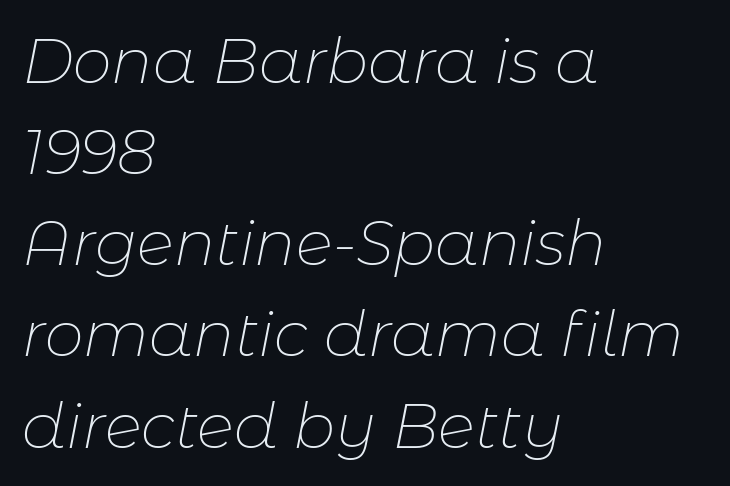
Check the space under the baseline: it is left empty. Regular leading. Looks like regular typesetting: each glyph gets only the width it needs. Stems and bowls with no extra thickness — not bold.
